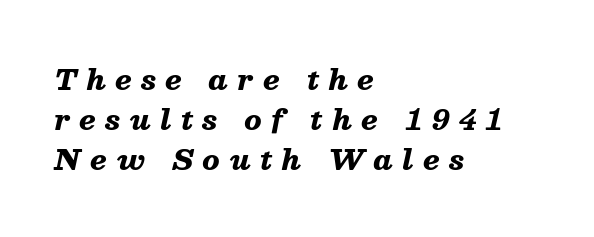
The image shows 28 px heavy type, italic (leaning right); set left-aligned, normal line spacing (1.42x), unusually wide letter spacing (+0.34 em), not underlined; medium stroke contrast and a medium x-height.
